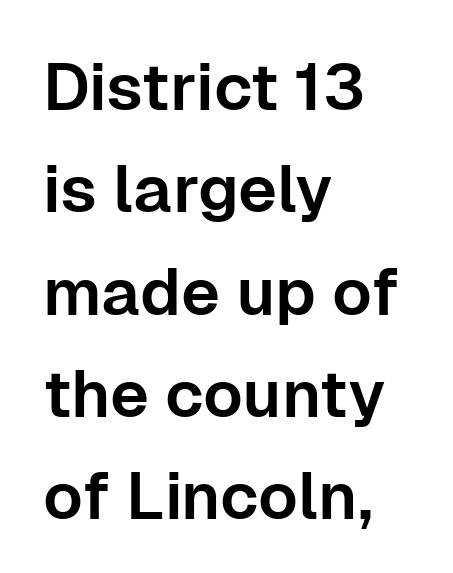
The image shows 66 px sans-serif type, upright; set left-aligned, normal line spacing (1.55x), normal letter spacing, not underlined; low stroke contrast and a medium x-height.
